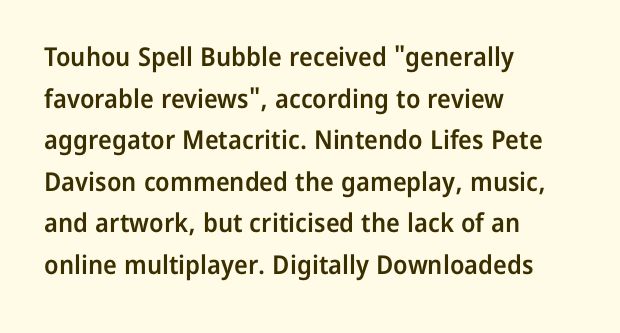
{"italic": "no", "bold": "semi", "underline": "no", "align": "left", "line_spacing": "normal", "line_spacing_ratio": 1.6, "letter_spacing": "normal", "letter_spacing_em": 0.0, "glyph_px": 26}
